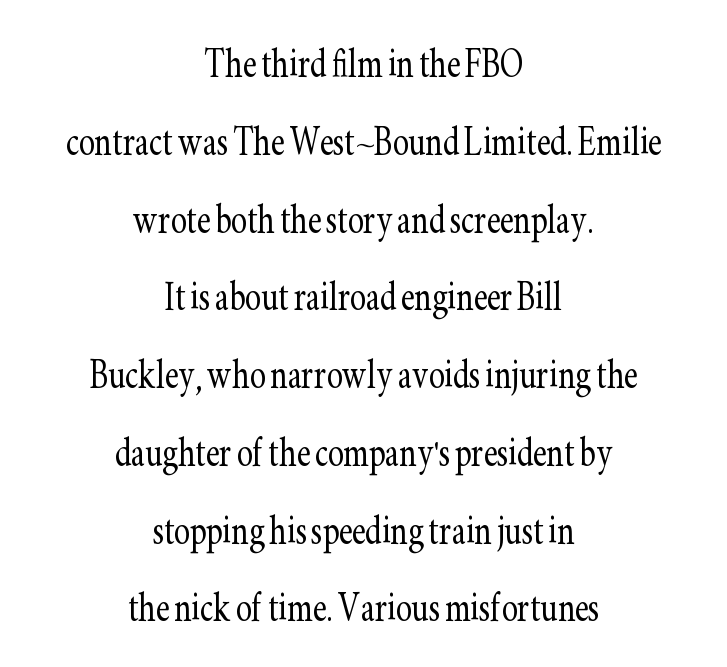
Q: Is the text bold? A: No.
Q: Is the text italic (slanted)? A: No, it is upright.
Q: Is the typeface a serif or a sans-serif typeface? A: Serif.
Q: Is the text underlined? A: No.
Q: How is the paragraph aligned? A: Centered.
Q: Is the spacing between letters normal or unusually wide? A: Normal.
Q: Is the spacing between lines tight, normal or loose? A: Normal.
Q: Width (condensed, normal, or wide)? A: Condensed.
Q: Stroke contrast? A: Low.
Q: x-height? A: Small.
Q: Monospaced? A: No.
